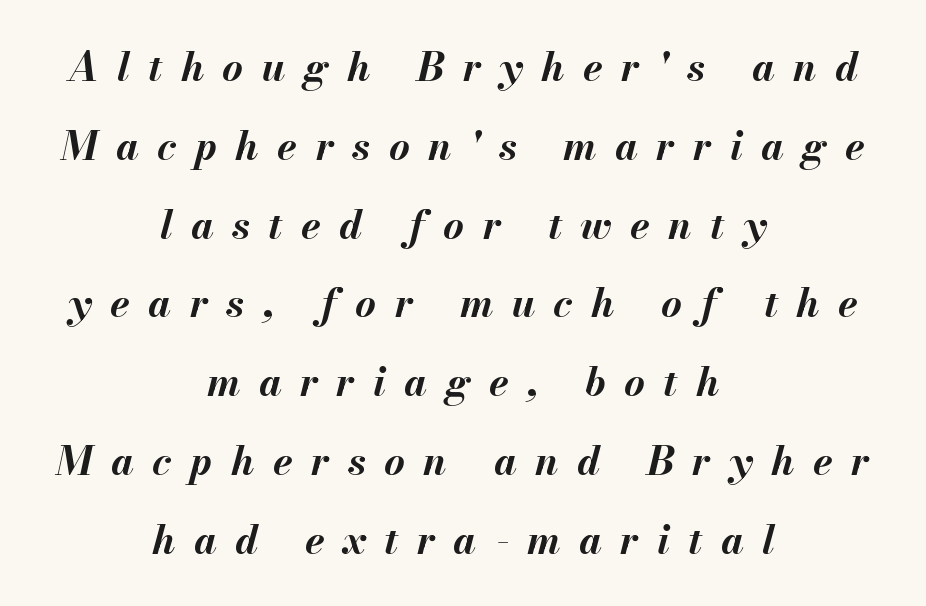
Its strokes are broad and dark, the hallmark of bold type. This rendering features lettering with no underline. You could not count columns in this text — the font is proportionally spaced. This block would shrink considerably if given ordinary leading; it's expanded now. When letters slant like this, we call the style italic.
